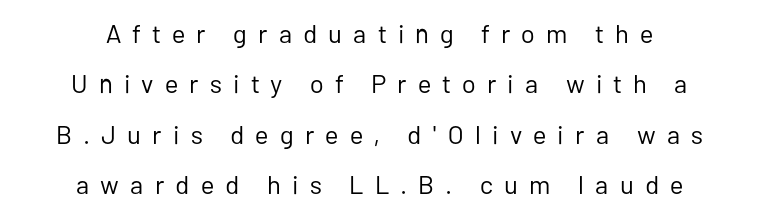
Q: Is the text bold? A: No.
Q: Is the text italic (slanted)? A: No, it is upright.
Q: Is the text underlined? A: No.
Q: How is the paragraph aligned? A: Centered.
Q: Is the spacing between letters normal or unusually wide? A: Unusually wide.
Q: Is the spacing between lines tight, normal or loose? A: Loose.
